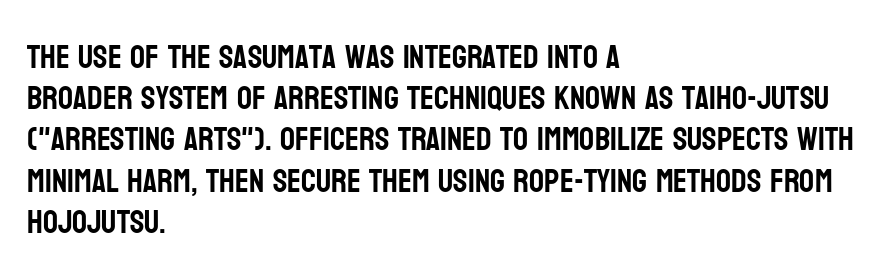
{"serif": "no", "italic": "no", "width": "condensed", "stroke_contrast": "low", "x_height": "large", "monospaced": "no", "underline": "no", "align": "left", "line_spacing": "normal", "line_spacing_ratio": 1.25, "letter_spacing": "normal", "letter_spacing_em": 0.0, "glyph_px": 33}
